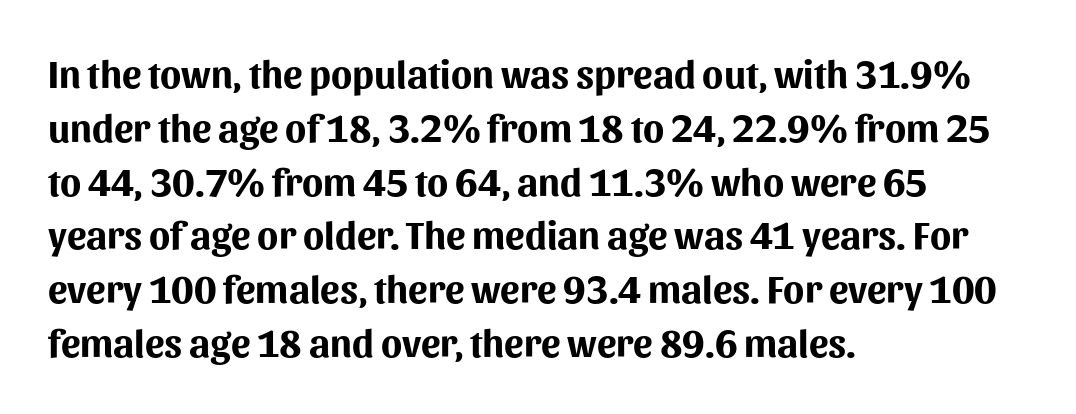
Q: Is the text bold? A: Yes.
Q: Is the text italic (slanted)? A: No, it is upright.
Q: Is the typeface a serif or a sans-serif typeface? A: Sans-serif.
Q: Is the text underlined? A: No.
Q: How is the paragraph aligned? A: Left-aligned.
Q: Is the spacing between letters normal or unusually wide? A: Normal.
Q: Is the spacing between lines tight, normal or loose? A: Normal.
Q: Width (condensed, normal, or wide)? A: Normal.
Q: Stroke contrast? A: Medium.
Q: x-height? A: Medium.
Q: Monospaced? A: No.
